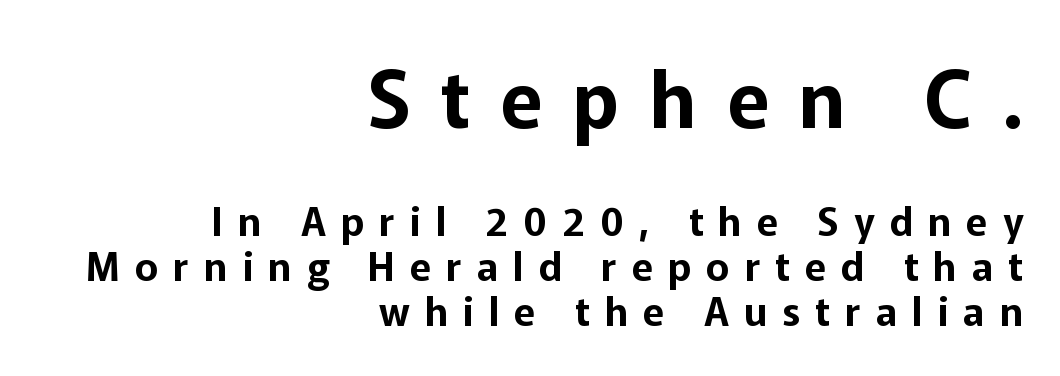
The image shows 78 px sans-serif type, upright; set right-aligned, line spacing 1.16x, unusually wide letter spacing (+0.39 em), not underlined; the first (top) block is 2.0x larger; low stroke contrast and a medium x-height.
